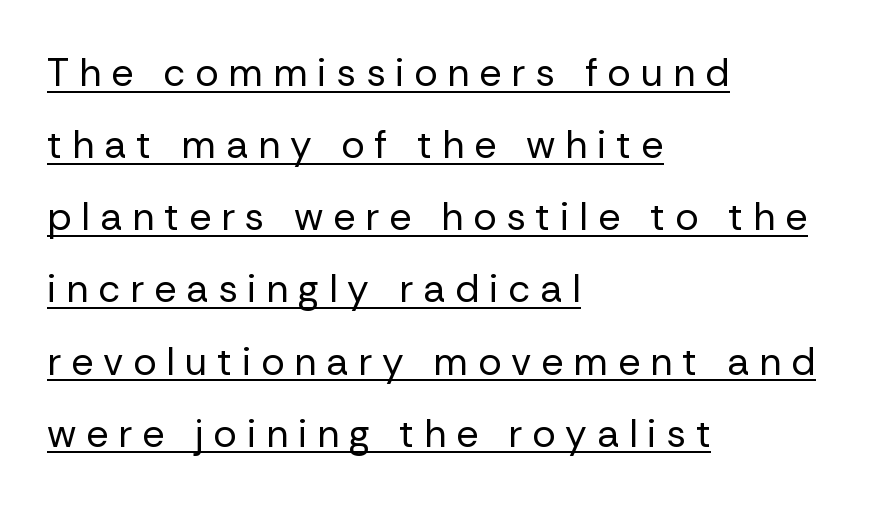
{"serif": "no", "italic": "no", "bold": "no", "weight": "regular", "width": "normal", "stroke_contrast": "low", "x_height": "medium", "monospaced": "no", "underline": "yes", "align": "left", "line_spacing_ratio": 1.85, "letter_spacing": "wide", "letter_spacing_em": 0.25, "glyph_px": 39}
